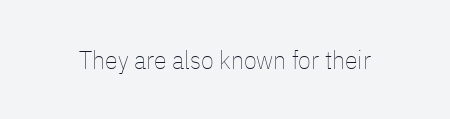
A roman cut, with each character standing at attention. Decoration check: the copy has no underline. The gaps between neighbouring characters are ordinary and unremarkable. Bold? No — there's no thickening of the strokes.
